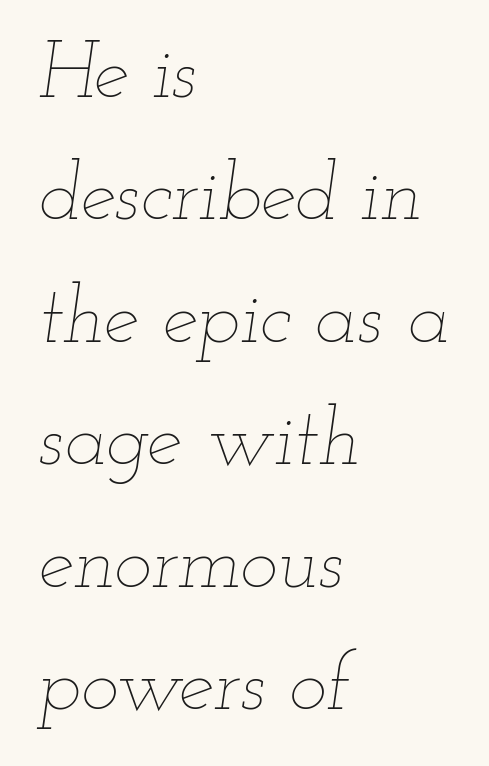
How would I describe the line gaps? Plain and ordinary. Underline: absent. Caption: standard tracking, unaltered. This sample has the flowing, uneven cadence of proportional lettering.
